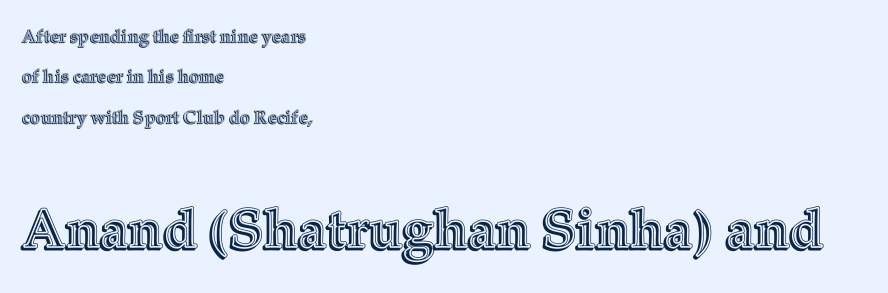
Unlike italic type, these characters show no tilt at all. Type size steps up from the first block to the second. Proportional: the letters do not fall into vertical columns. The space beneath each line is pristine and unruled. The leading is generous, giving the passage an open texture.
